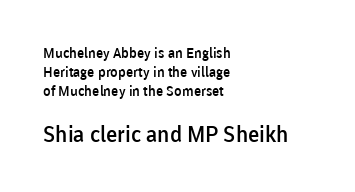
Q: Is the text bold? A: Semi-bold.
Q: Is the text italic (slanted)? A: No, it is upright.
Q: Is the text underlined? A: No.
Q: How is the paragraph aligned? A: Left-aligned.
Q: Is the spacing between letters normal or unusually wide? A: Normal.
Q: Is the spacing between lines tight, normal or loose? A: Normal.
Q: Which block of text is set in a larger size, the first (top) or the second (bottom)? A: The second (bottom) one.
